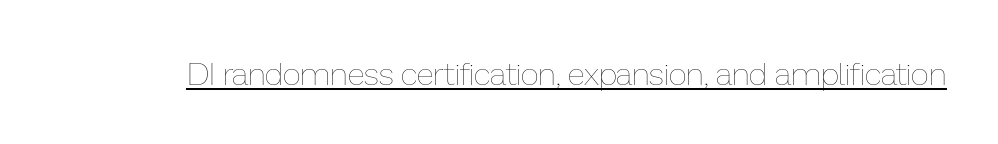
Q: Is the text bold? A: No.
Q: Is the text italic (slanted)? A: No, it is upright.
Q: Is the text underlined? A: Yes.
Q: Is the spacing between letters normal or unusually wide? A: Normal.
Q: Width (condensed, normal, or wide)? A: Normal.
Q: Stroke contrast? A: Low.
Q: x-height? A: Medium.
Q: Monospaced? A: No.
